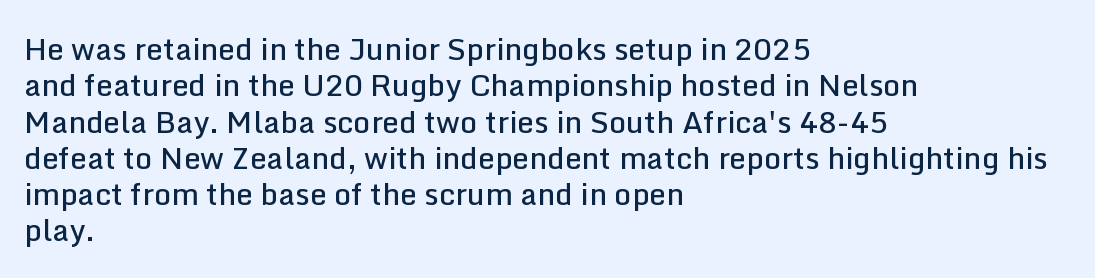
Q: Is the text bold? A: Semi-bold.
Q: Is the text italic (slanted)? A: No, it is upright.
Q: Is the typeface a serif or a sans-serif typeface? A: Sans-serif.
Q: Is the text underlined? A: No.
Q: How is the paragraph aligned? A: Left-aligned.
Q: Is the spacing between letters normal or unusually wide? A: Normal.
Q: Width (condensed, normal, or wide)? A: Normal.
Q: Stroke contrast? A: Low.
Q: x-height? A: Medium.
Q: Monospaced? A: No.
